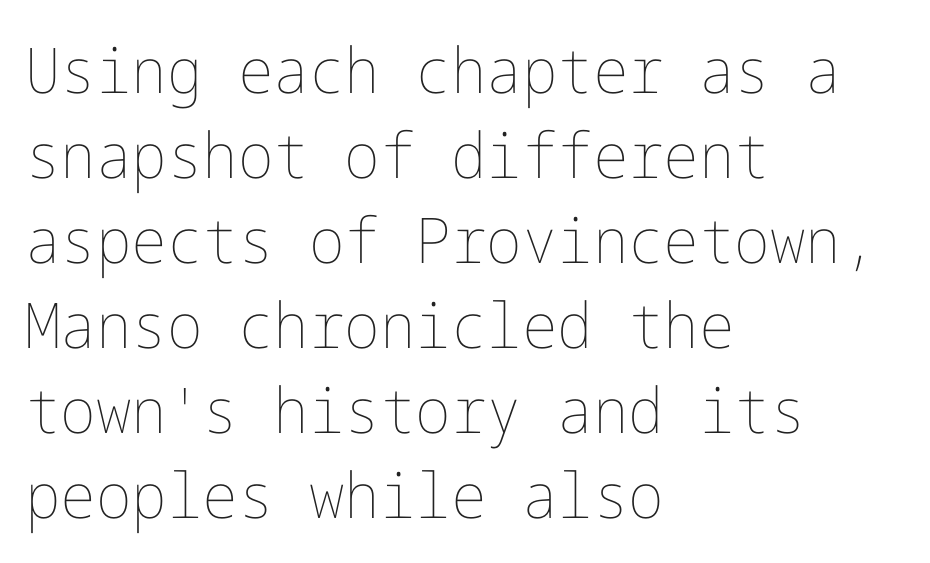
Q: Is the text bold? A: No.
Q: Is the text italic (slanted)? A: No, it is upright.
Q: Is the text underlined? A: No.
Q: How is the paragraph aligned? A: Left-aligned.
Q: Is the spacing between letters normal or unusually wide? A: Normal.
Q: Is the spacing between lines tight, normal or loose? A: Normal.
Q: Width (condensed, normal, or wide)? A: Normal.
Q: Stroke contrast? A: Low.
Q: x-height? A: Medium.
